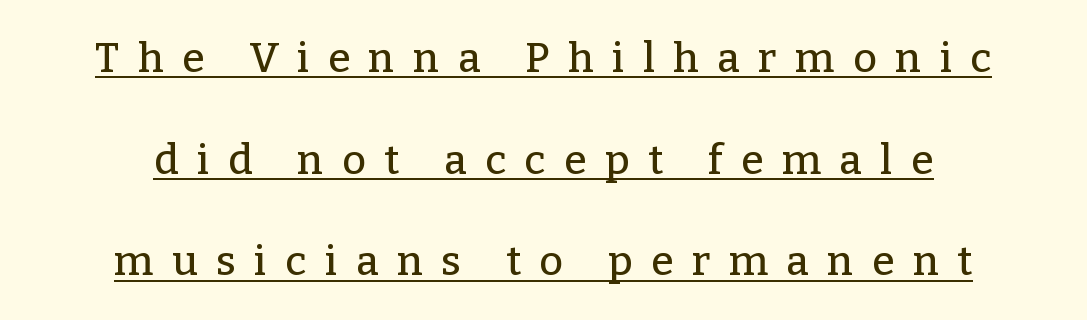
Q: Is the text italic (slanted)? A: No, it is upright.
Q: Is the typeface a serif or a sans-serif typeface? A: Serif.
Q: Is the text underlined? A: Yes.
Q: How is the paragraph aligned? A: Centered.
Q: Is the spacing between letters normal or unusually wide? A: Unusually wide.
Q: Is the spacing between lines tight, normal or loose? A: Loose.
Q: Width (condensed, normal, or wide)? A: Normal.
Q: Stroke contrast? A: Low.
Q: x-height? A: Medium.
Q: Monospaced? A: No.
